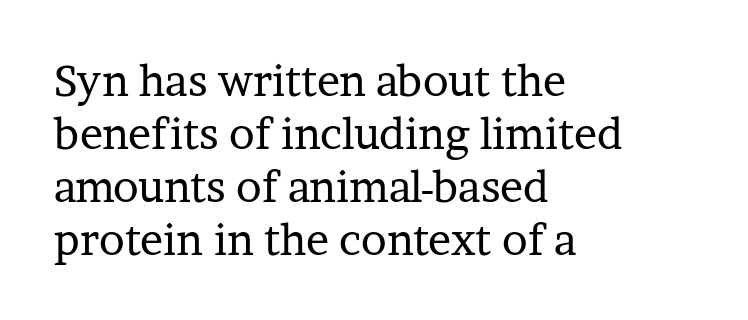
{"serif": "yes", "italic": "no", "bold": "no", "weight": "regular", "width": "normal", "stroke_contrast": "low", "x_height": "medium", "monospaced": "no", "underline": "no", "align": "left", "line_spacing_ratio": 1.23, "letter_spacing": "normal", "letter_spacing_em": 0.0, "glyph_px": 43}
